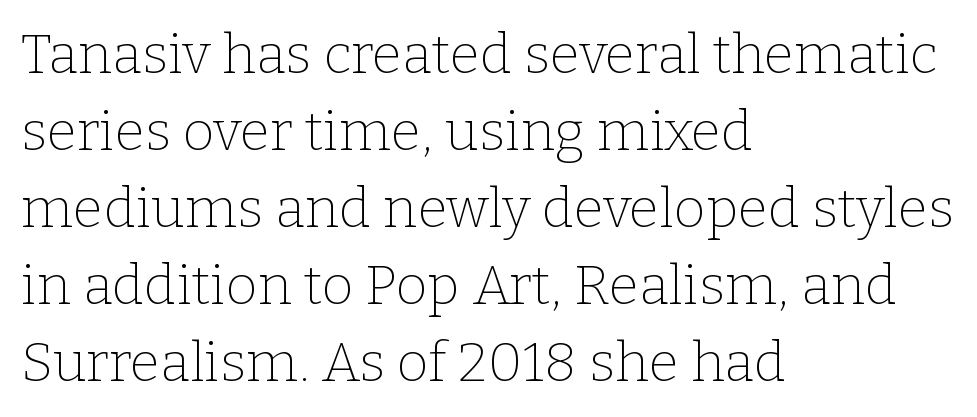
{"serif": "yes", "italic": "no", "bold": "no", "weight": "thin", "width": "normal", "stroke_contrast": "low", "x_height": "medium", "monospaced": "no", "underline": "no", "align": "left", "line_spacing": "normal", "line_spacing_ratio": 1.4, "letter_spacing": "normal", "letter_spacing_em": 0.0, "glyph_px": 55}
